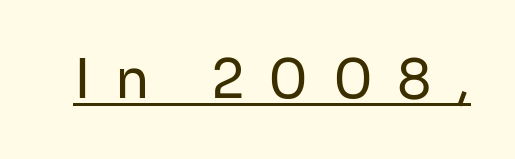
Q: Is the text bold? A: No.
Q: Is the text italic (slanted)? A: No, it is upright.
Q: Is the typeface a serif or a sans-serif typeface? A: Sans-serif.
Q: Is the text underlined? A: Yes.
Q: Is the spacing between letters normal or unusually wide? A: Unusually wide.
Q: Width (condensed, normal, or wide)? A: Normal.
Q: Stroke contrast? A: Low.
Q: x-height? A: Medium.
Q: Monospaced? A: No.
